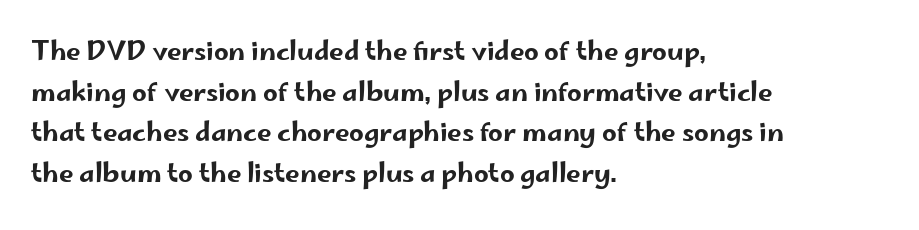
{"italic": "no", "underline": "no", "align": "left", "line_spacing": "normal", "line_spacing_ratio": 1.56, "letter_spacing": "normal", "letter_spacing_em": 0.0, "glyph_px": 26}
